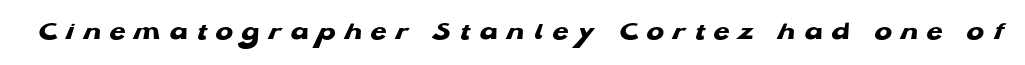
{"bold": "yes", "underline": "no", "letter_spacing": "wide", "letter_spacing_em": 0.34, "glyph_px": 26}
